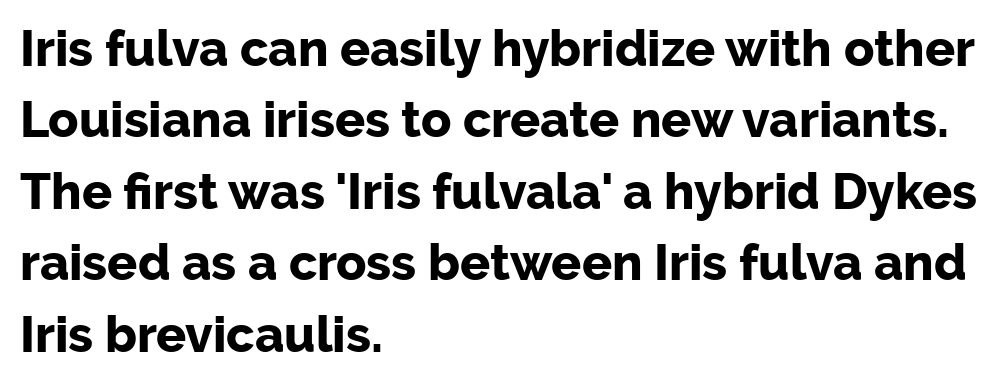
Are there feet on the stems? There aren't — it's a sans. Looks like regular typesetting: each glyph gets only the width it needs. When letters stand straight like this, we call the style roman or upright. Notice how the passage keeps a crisp vertical edge on the left only.
